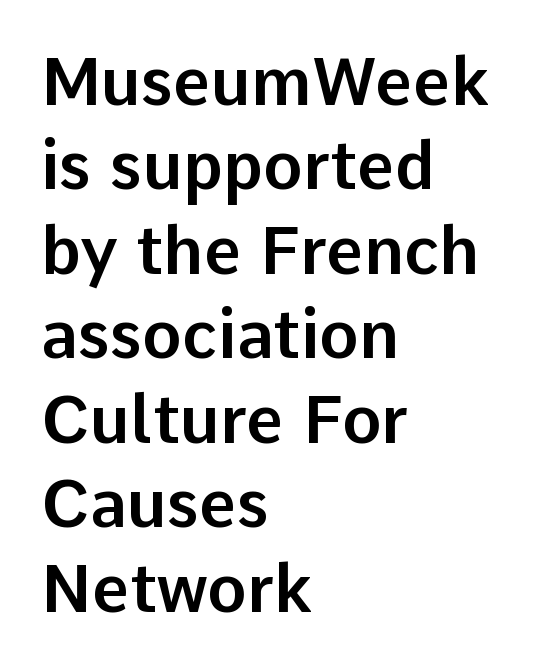
The image shows 66 px sans-serif type, upright; set left-aligned, normal line spacing (1.28x), normal letter spacing, not underlined; low stroke contrast and a medium x-height.
